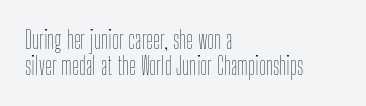
The image shows 24 px text type, upright; set left-aligned, tight line spacing (1.08x), normal letter spacing, not underlined.
